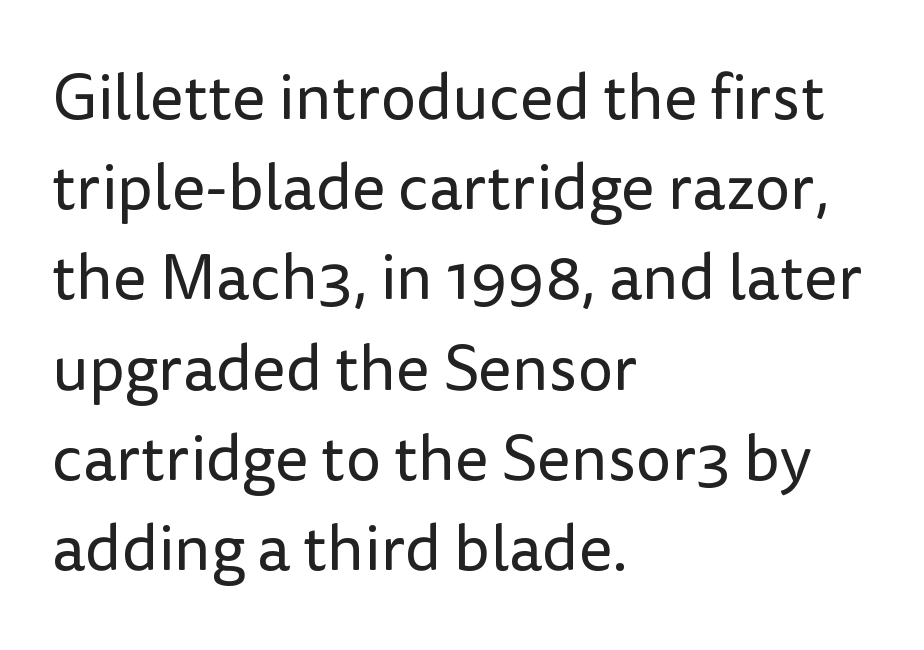
The image shows 64 px regular-weight sans-serif type, upright; set left-aligned, normal line spacing (1.41x), normal letter spacing, not underlined; low stroke contrast and a medium x-height.
